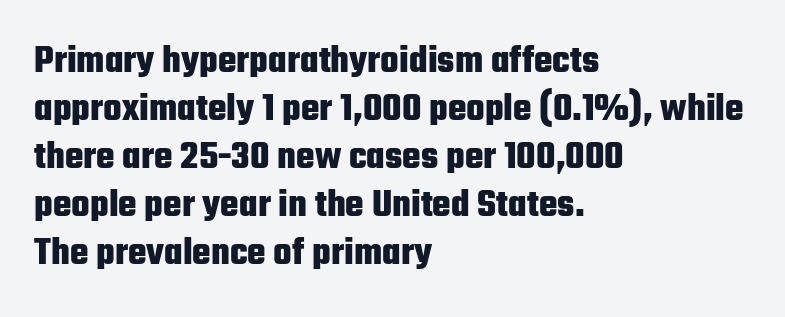
{"serif": "no", "italic": "no", "bold": "yes", "weight": "heavy", "width": "condensed", "stroke_contrast": "low", "x_height": "medium", "monospaced": "no", "underline": "no", "align": "left", "line_spacing_ratio": 1.23, "letter_spacing": "normal", "letter_spacing_em": 0.0, "glyph_px": 39}
